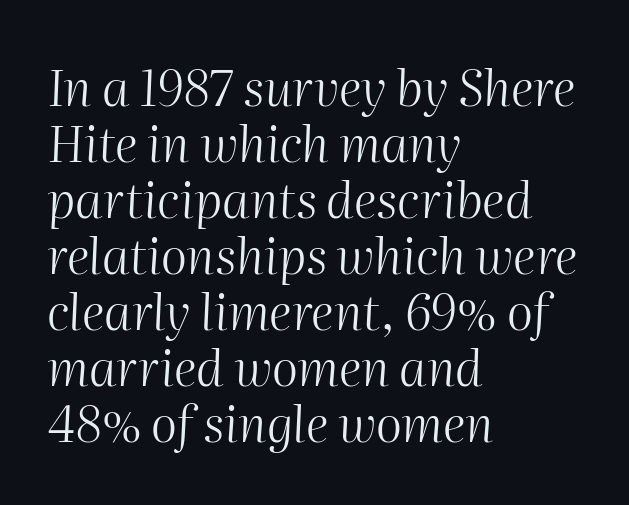
Q: Is the text bold? A: No.
Q: Is the text italic (slanted)? A: Yes, it leans right by about 2 degrees.
Q: Is the text underlined? A: No.
Q: How is the paragraph aligned? A: Left-aligned.
Q: Is the spacing between letters normal or unusually wide? A: Normal.
Q: Is the spacing between lines tight, normal or loose? A: Tight.
Q: Width (condensed, normal, or wide)? A: Normal.
Q: Stroke contrast? A: Medium.
Q: x-height? A: Medium.
Q: Monospaced? A: No.
